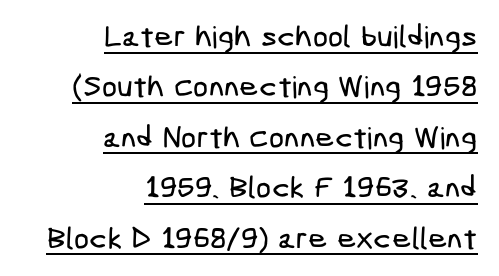
{"serif": "no", "width": "condensed", "stroke_contrast": "low", "x_height": "medium", "underline": "yes", "align": "right", "line_spacing": "normal", "line_spacing_ratio": 1.68, "letter_spacing": "normal", "letter_spacing_em": 0.0, "glyph_px": 30}
